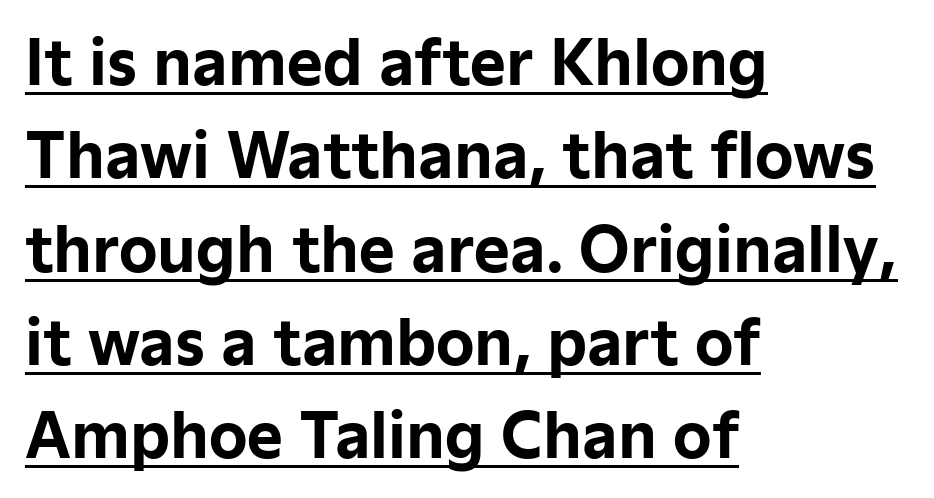
{"serif": "no", "italic": "no", "bold": "yes", "weight": "bold", "width": "normal", "stroke_contrast": "low", "x_height": "medium", "monospaced": "no", "underline": "yes", "align": "left", "line_spacing": "normal", "line_spacing_ratio": 1.53, "letter_spacing": "normal", "letter_spacing_em": 0.0, "glyph_px": 61}
